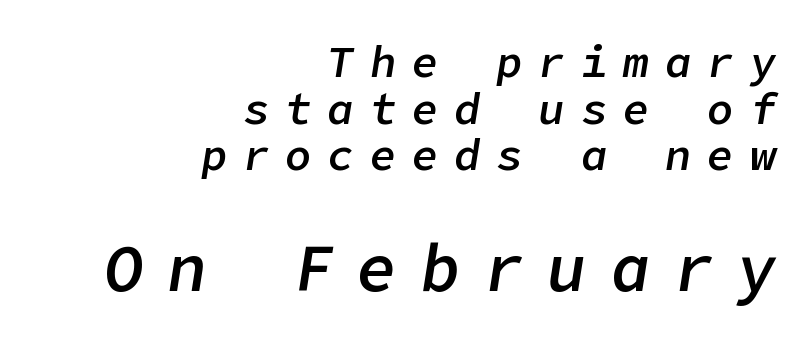
Q: Is the text bold? A: Semi-bold.
Q: Is the text italic (slanted)? A: Yes, it leans right by about 9 degrees.
Q: Is the text underlined? A: No.
Q: How is the paragraph aligned? A: Right-aligned.
Q: Is the spacing between letters normal or unusually wide? A: Unusually wide.
Q: Is the spacing between lines tight, normal or loose? A: Tight.
Q: Which block of text is set in a larger size, the first (top) or the second (bottom)? A: The second (bottom) one.
Q: Width (condensed, normal, or wide)? A: Normal.
Q: Stroke contrast? A: Low.
Q: x-height? A: Medium.
